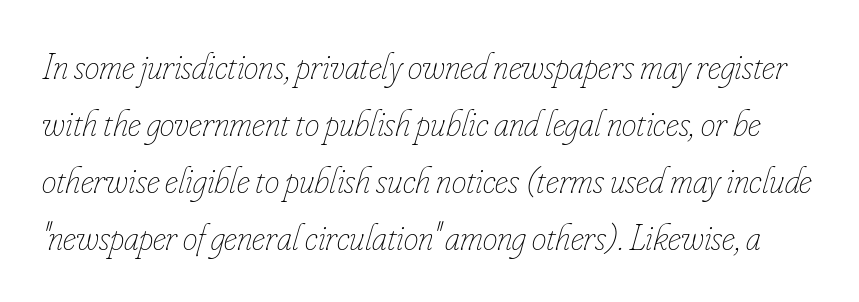
Here the designer chose a conventional face with non-uniform glyph widths. The specimen reads as italic at a glance. The letterforms sit at book weight or below. Quick note: interline space is typical. In terms of letterspacing, this is plain default setting.
